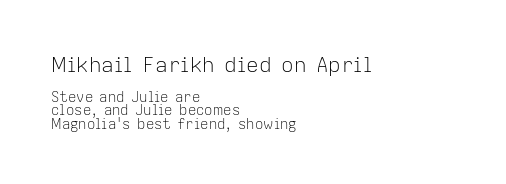
The type sits square on the baseline with zero lean. Does the copy run flush right? No — it runs flush left. Ink coverage per letter is moderate at most. Leading: reduced. The space directly below the letters is spotless. Compare the two chunks: the upper has the greater cap height.
